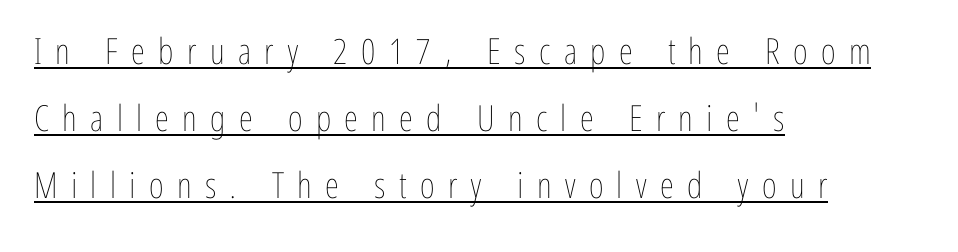
{"italic": "no", "bold": "no", "weight": "thin", "width": "condensed", "stroke_contrast": "low", "x_height": "medium", "monospaced": "no", "underline": "yes", "align": "left", "line_spacing_ratio": 1.86, "letter_spacing": "wide", "letter_spacing_em": 0.37, "glyph_px": 36}
